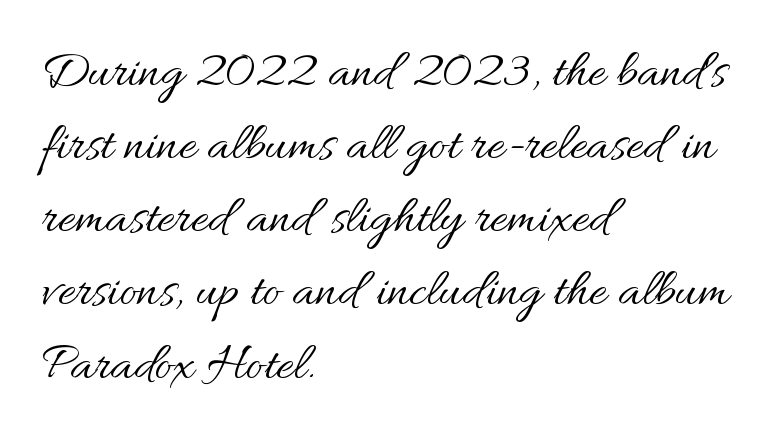
{"bold": "no", "weight": "regular", "width": "normal", "stroke_contrast": "medium", "x_height": "small", "monospaced": "no", "underline": "no", "align": "left", "line_spacing": "normal", "line_spacing_ratio": 1.38, "letter_spacing": "normal", "letter_spacing_em": 0.0, "glyph_px": 53}
